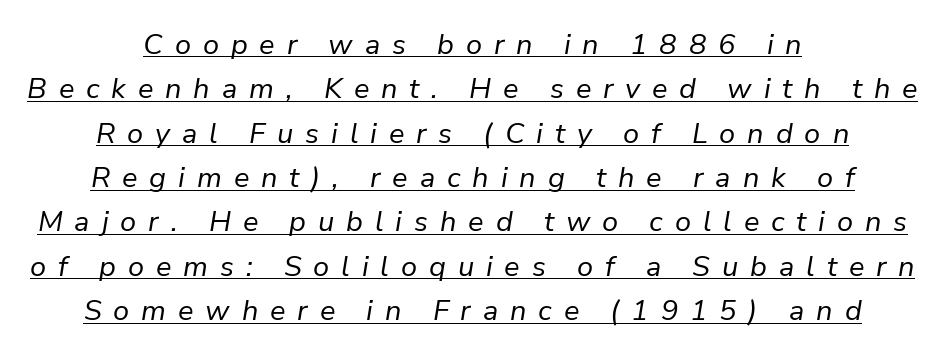
The image shows 29 px regular-weight type, italic (leaning right); set centered, normal line spacing (1.53x), unusually wide letter spacing (+0.41 em), underlined; low stroke contrast and a medium x-height.
